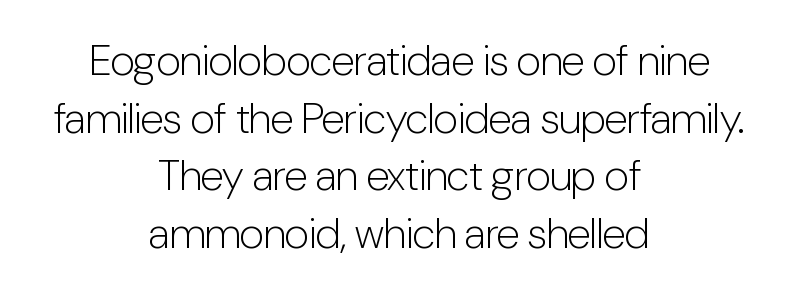
The image shows 43 px light, condensed sans-serif type, upright; set centered, normal line spacing (1.34x), normal letter spacing, not underlined; low stroke contrast and a medium x-height.
